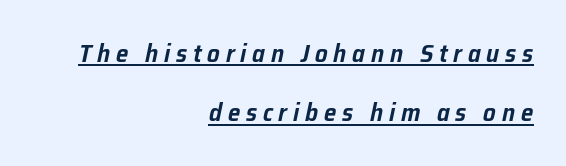
Q: Is the text italic (slanted)? A: Yes, it leans right by about 12 degrees.
Q: Is the text underlined? A: Yes.
Q: How is the paragraph aligned? A: Right-aligned.
Q: Is the spacing between letters normal or unusually wide? A: Unusually wide.
Q: Is the spacing between lines tight, normal or loose? A: Loose.
